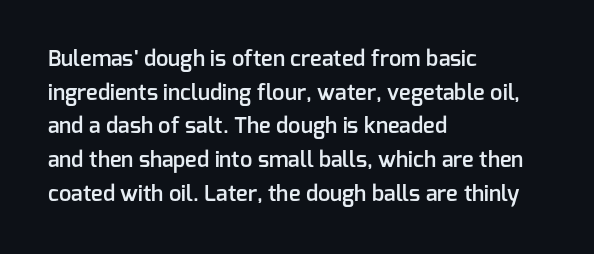
Q: Is the text bold? A: Semi-bold.
Q: Is the text italic (slanted)? A: No, it is upright.
Q: Is the text underlined? A: No.
Q: How is the paragraph aligned? A: Left-aligned.
Q: Is the spacing between letters normal or unusually wide? A: Normal.
Q: Is the spacing between lines tight, normal or loose? A: Normal.
